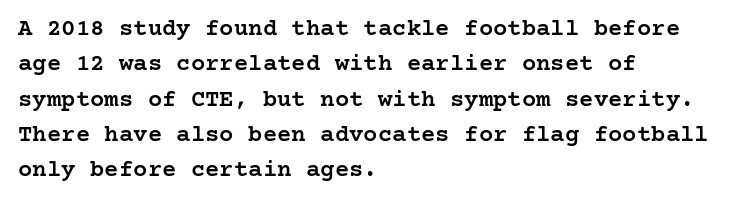
A fair bit of extra ink — the face is semibold, not bold. A roman cut, with each character standing at attention. The ragged edge is on the right, which tells us the setting is flush left. Leading: standard. The area under the type is left untouched.
